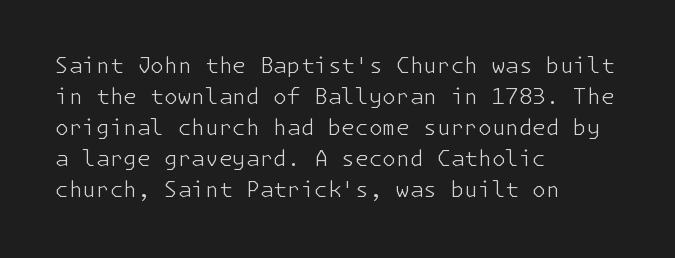
The image shows 22 px text type, upright; set left-aligned, normal line spacing (1.41x), normal letter spacing, not underlined.
